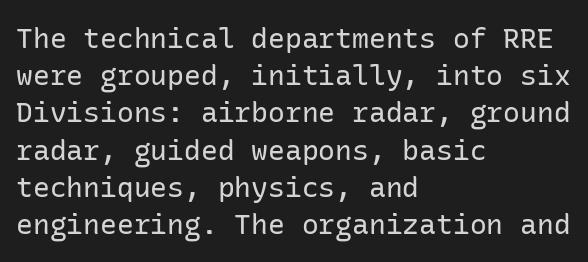
Plain, unruled lines of type. The letters stand upright; this is a roman face. The lines sit at an ordinary, default distance from one another. Does extra space separate the letters? No, they use regular spacing. This rendering employs a face without finishing strokes, i.e., a sans-serif. The paragraph has a hard left edge and a soft right edge.
